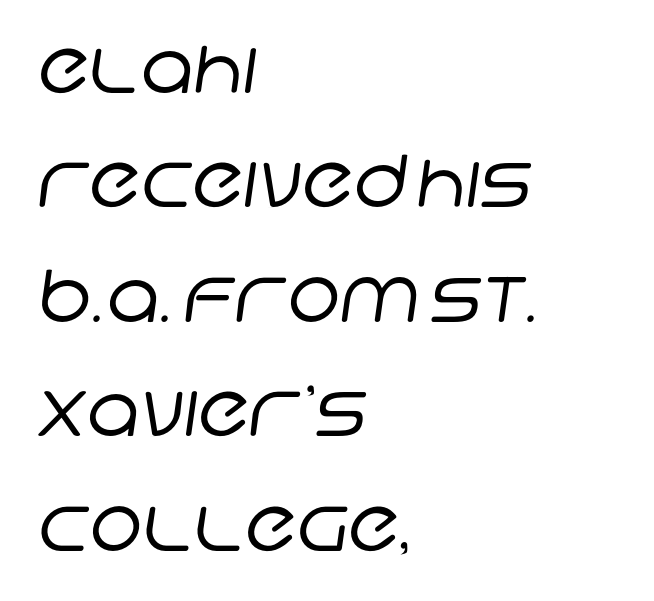
{"serif": "no", "bold": "no", "weight": "regular", "width": "normal", "stroke_contrast": "low", "x_height": "large", "monospaced": "no", "underline": "no", "align": "left", "line_spacing": "normal", "line_spacing_ratio": 1.59, "letter_spacing": "normal", "letter_spacing_em": 0.0, "glyph_px": 72}
